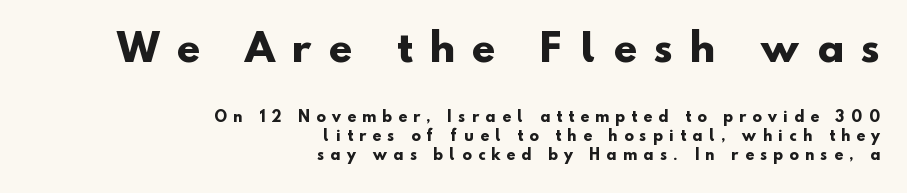
{"serif": "no", "bold": "yes", "weight": "heavy", "width": "normal", "stroke_contrast": "low", "x_height": "small", "monospaced": "no", "underline": "no", "align": "right", "line_spacing": "normal", "line_spacing_ratio": 1.36, "letter_spacing": "wide", "letter_spacing_em": 0.46, "larger_block": "first", "size_ratio": 2.71, "glyph_px": 38}
